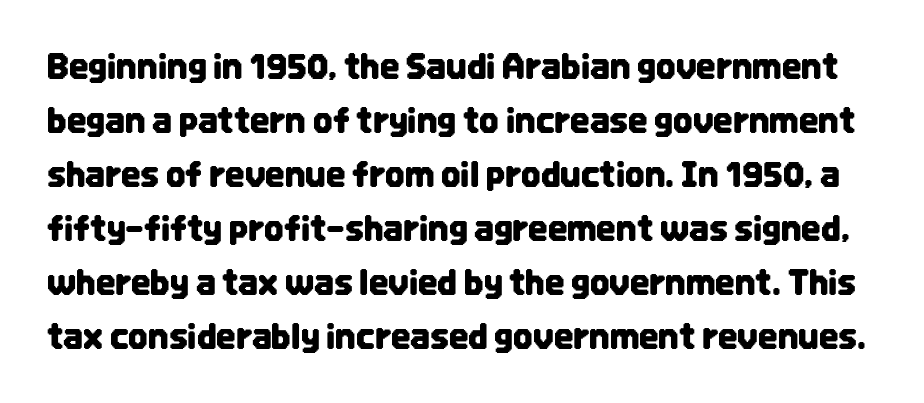
Q: Is the text italic (slanted)? A: No, it is upright.
Q: Is the typeface a serif or a sans-serif typeface? A: Sans-serif.
Q: Is the text underlined? A: No.
Q: Is the spacing between letters normal or unusually wide? A: Normal.
Q: Is the spacing between lines tight, normal or loose? A: Normal.
Q: Width (condensed, normal, or wide)? A: Condensed.
Q: Stroke contrast? A: Low.
Q: x-height? A: Large.
Q: Monospaced? A: No.
